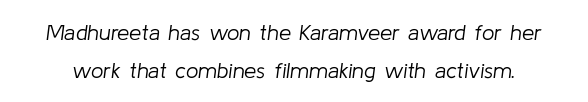
In terms of posture, this sample is oblique. The letters sit at their default tracking, neither squeezed nor spread. The font sits on the lighter half of the weight spectrum, regular included. The zone under the glyphs is completely vacant.
